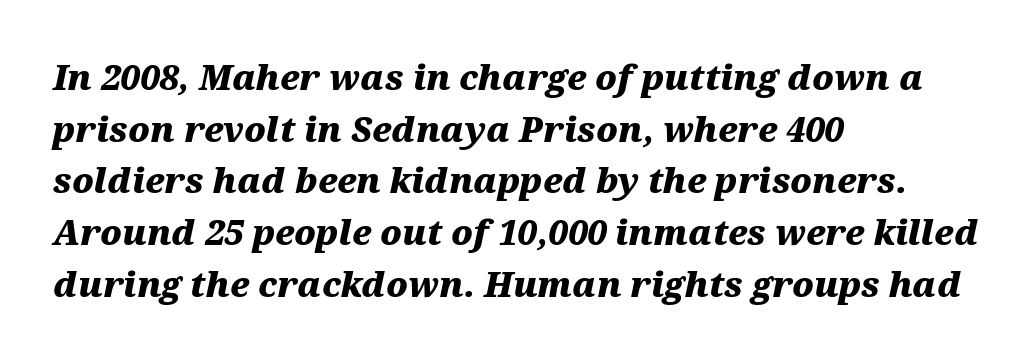
The image shows 34 px heavy, wide type, italic (leaning right); set left-aligned, normal line spacing (1.52x), normal letter spacing, not underlined; medium stroke contrast and a medium x-height.
